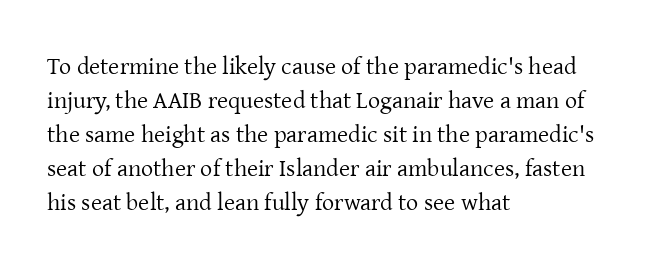
{"italic": "no", "bold": "no", "underline": "no", "align": "left", "line_spacing": "normal", "line_spacing_ratio": 1.42, "letter_spacing": "normal", "letter_spacing_em": 0.0, "glyph_px": 24}
